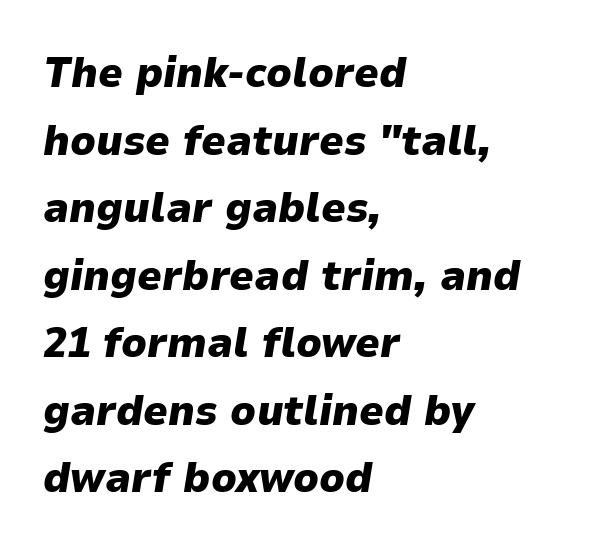
Spacing between characters is what you'd get straight out of the box. Every character sits at an angle, as italics do. Evenly set lines give the paragraph a standard silhouette. The passage shown is typed in a proportional face where columns would drift. The passage shown is not underscored anywhere.
